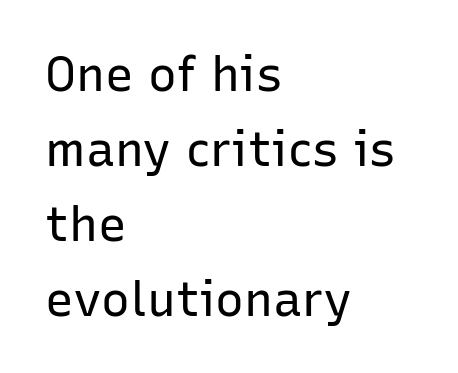
Q: Is the text bold? A: No.
Q: Is the text italic (slanted)? A: No, it is upright.
Q: Is the typeface a serif or a sans-serif typeface? A: Sans-serif.
Q: Is the text underlined? A: No.
Q: How is the paragraph aligned? A: Left-aligned.
Q: Is the spacing between letters normal or unusually wide? A: Normal.
Q: Is the spacing between lines tight, normal or loose? A: Normal.
Q: Width (condensed, normal, or wide)? A: Normal.
Q: Stroke contrast? A: Low.
Q: x-height? A: Medium.
Q: Monospaced? A: No.
